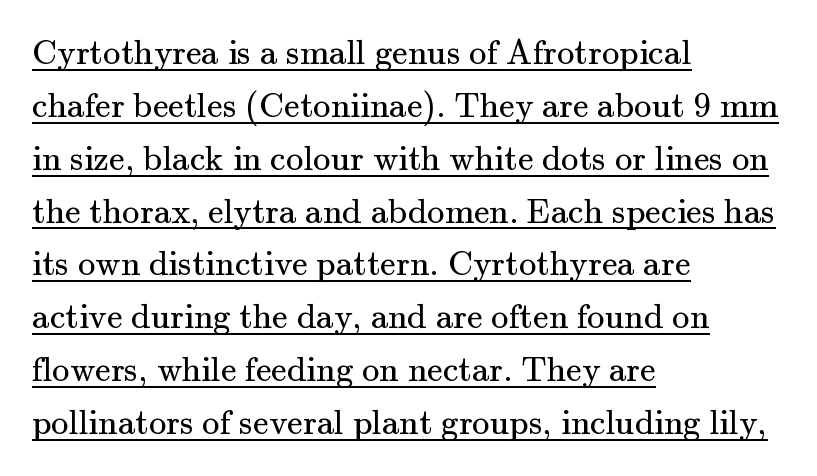
Q: Is the text bold? A: No.
Q: Is the text italic (slanted)? A: No, it is upright.
Q: Is the typeface a serif or a sans-serif typeface? A: Serif.
Q: Is the text underlined? A: Yes.
Q: How is the paragraph aligned? A: Left-aligned.
Q: Is the spacing between letters normal or unusually wide? A: Normal.
Q: Is the spacing between lines tight, normal or loose? A: Normal.
Q: Width (condensed, normal, or wide)? A: Normal.
Q: Stroke contrast? A: Medium.
Q: x-height? A: Small.
Q: Monospaced? A: No.
